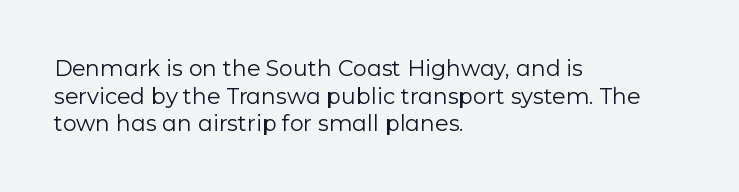
{"italic": "no", "bold": "no", "underline": "no", "align": "left", "line_spacing": "normal", "line_spacing_ratio": 1.26, "letter_spacing": "normal", "letter_spacing_em": 0.0, "glyph_px": 22}
